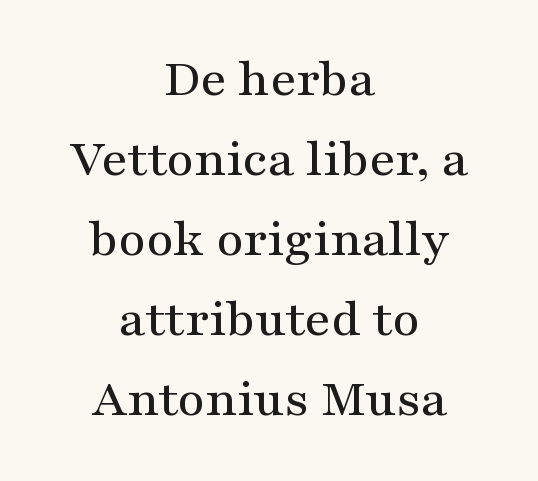
Nobody drew a line under any word here. Posture: straight, roman, zero tilt. The text block is weighted toward neither margin, spreading evenly from the middle. A normal amount of white space separates one row of letters from the next.
